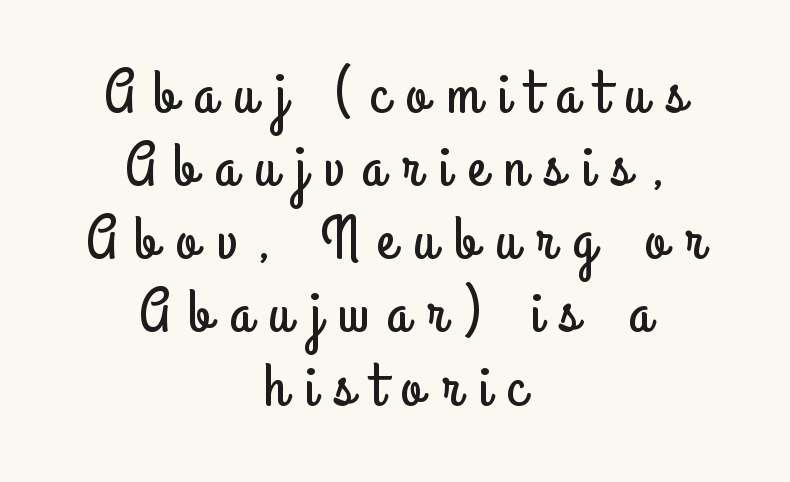
The baseline area is clear. What stands out about the letter spacing? Its width — letters are far apart. Caption: multi-line text, centered on the measure. Serifs: no, the terminals of the letterforms are clean.
